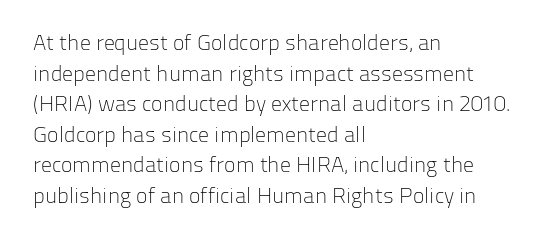
Q: Is the text bold? A: No.
Q: Is the text italic (slanted)? A: No, it is upright.
Q: Is the text underlined? A: No.
Q: How is the paragraph aligned? A: Left-aligned.
Q: Is the spacing between letters normal or unusually wide? A: Normal.
Q: Is the spacing between lines tight, normal or loose? A: Normal.
